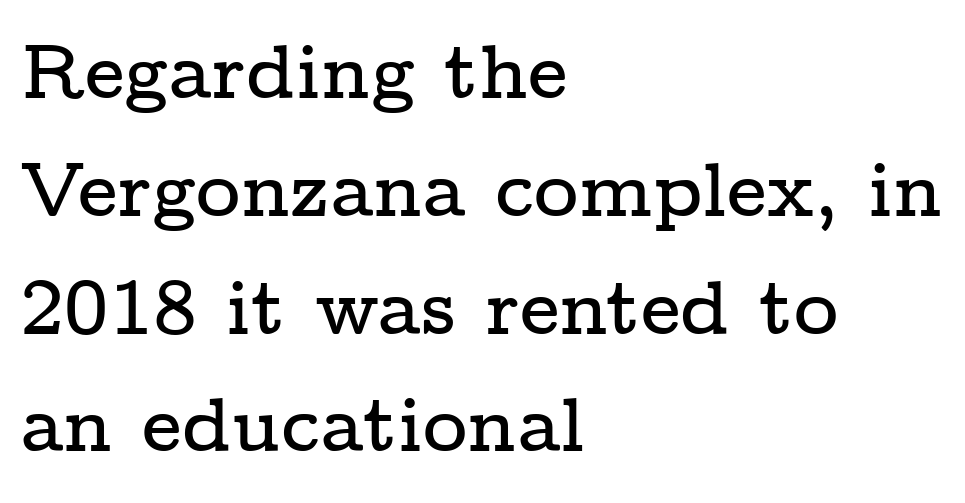
These lines are set flush left with a ragged right edge. This is serif lettering, the kind often seen in printed books. It's the straight-up-and-down kind of type. A bare baseline throughout the passage.
